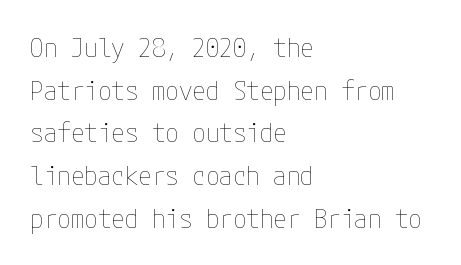
The ragged edge is on the right, which tells us the setting is flush left. Vertical strokes here are truly vertical. Heaviness? Minimal to ordinary, like unemphasized prose. Lines of text with bare space underneath.
